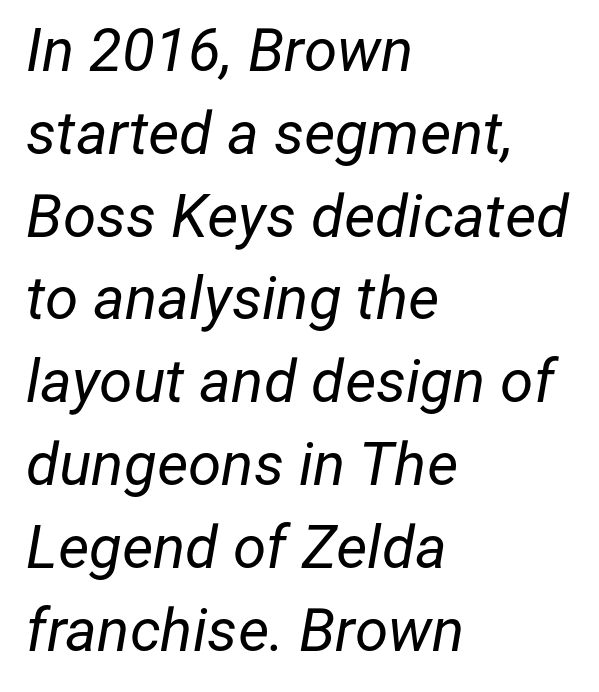
The image shows 60 px regular-weight type, italic (leaning right); set left-aligned, normal line spacing (1.38x), normal letter spacing, not underlined; low stroke contrast and a medium x-height.
